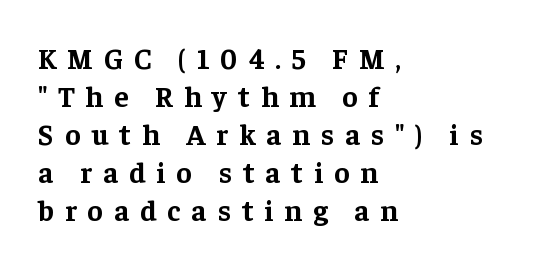
The image shows 29 px bold serif type, upright; set left-aligned, normal line spacing (1.31x), unusually wide letter spacing (+0.38 em), not underlined; low stroke contrast and a medium x-height.
